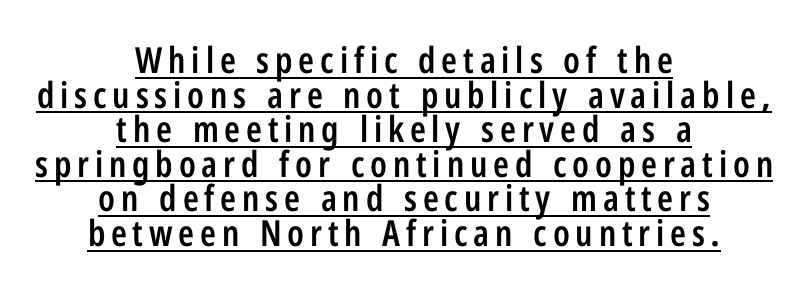
{"serif": "no", "italic": "no", "bold": "semi", "weight": "semibold", "width": "condensed", "stroke_contrast": "low", "x_height": "medium", "monospaced": "no", "underline": "yes", "align": "center", "line_spacing": "tight", "line_spacing_ratio": 0.96, "glyph_px": 36}
